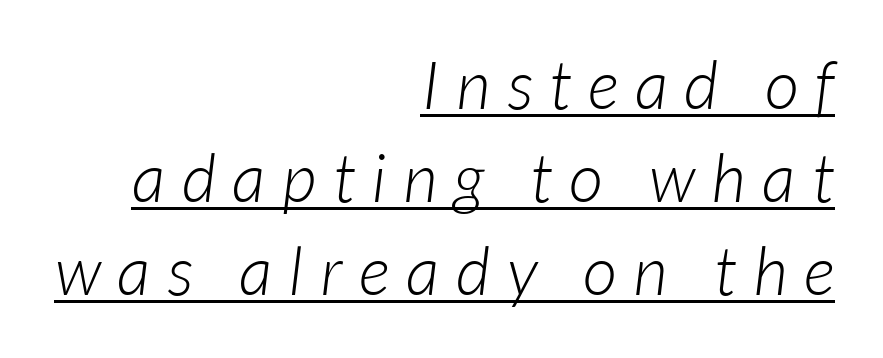
Summary of vertical rhythm: regular, with standard interline spacing. Grotesque or geometric, the face here clearly has no serifs. A baseline rule has been typeset under these characters. In CSS terms this would be text-align: right. This sample has the flowing, uneven cadence of proportional lettering.
